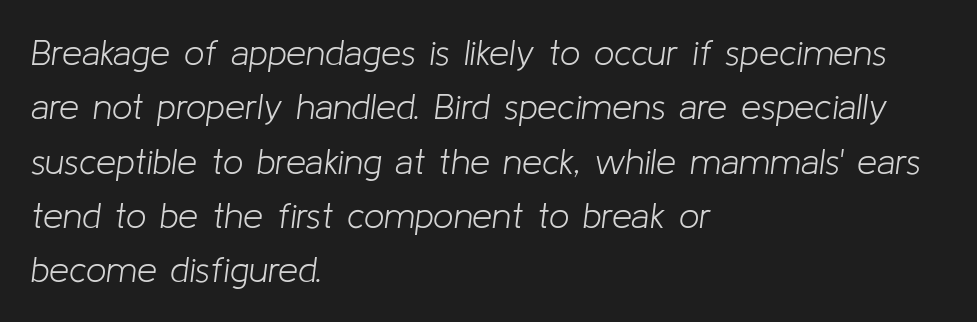
Q: Is the text bold? A: No.
Q: Is the text italic (slanted)? A: Yes, it leans right by about 8 degrees.
Q: Is the text underlined? A: No.
Q: How is the paragraph aligned? A: Left-aligned.
Q: Is the spacing between letters normal or unusually wide? A: Normal.
Q: Is the spacing between lines tight, normal or loose? A: Normal.
Q: Width (condensed, normal, or wide)? A: Normal.
Q: Stroke contrast? A: Low.
Q: x-height? A: Medium.
Q: Monospaced? A: No.
